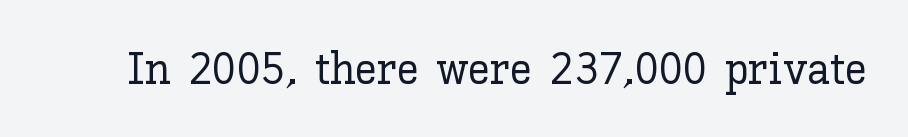
{"italic": "no", "width": "normal", "stroke_contrast": "low", "x_height": "medium", "monospaced": "no", "underline": "no", "letter_spacing": "normal", "letter_spacing_em": 0.0, "glyph_px": 45}
